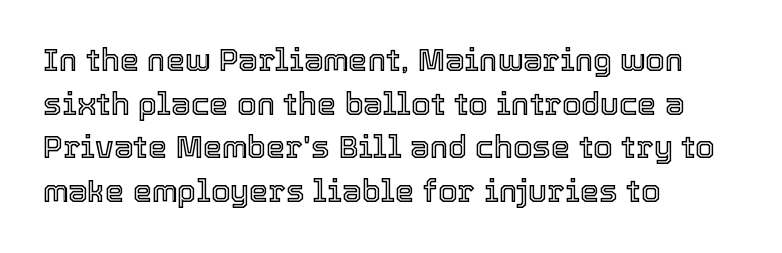
Does the leading feel generous? No, just average. Notice how the passage keeps a crisp vertical edge on the left only. Words float on clear page, feet unadorned. Every stem runs plumb, perpendicular to the baseline. Does extra space separate the letters? No, they use regular spacing. The passage shown is typed in a proportional face where columns would drift.
